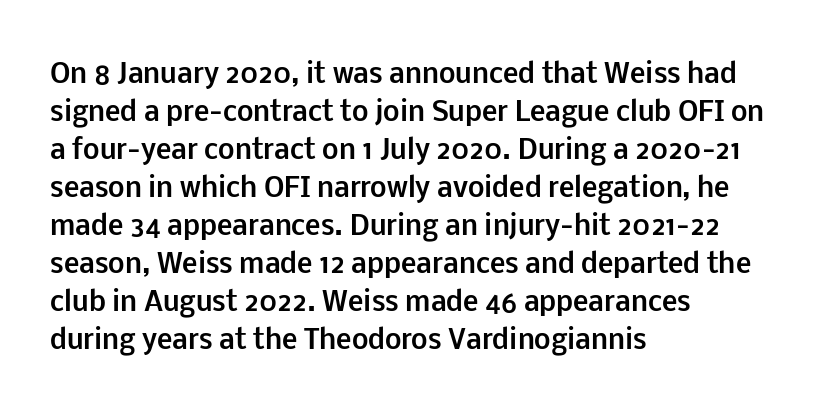
{"italic": "no", "bold": "yes", "underline": "no", "align": "left", "line_spacing": "normal", "line_spacing_ratio": 1.46, "letter_spacing": "normal", "letter_spacing_em": 0.0, "glyph_px": 26}
